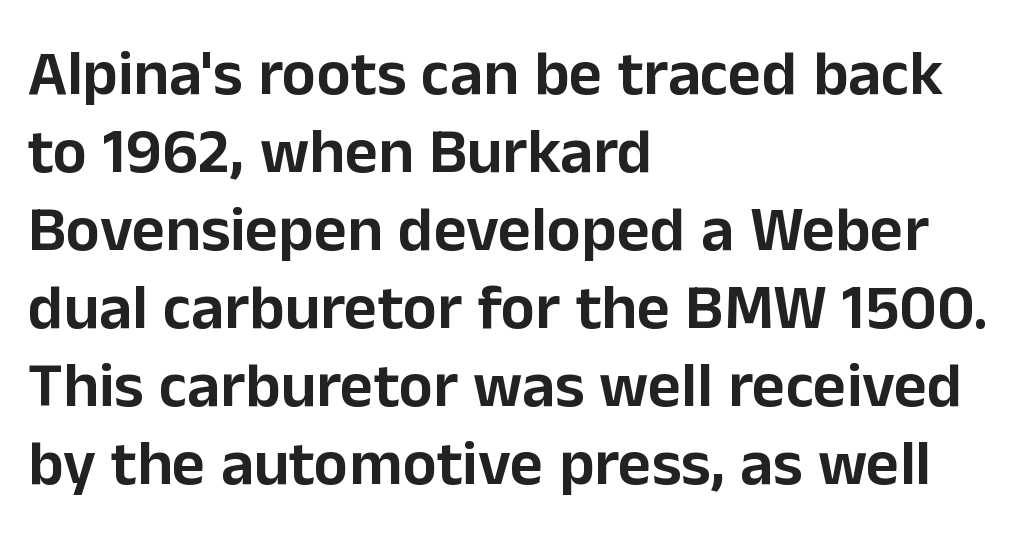
To sum up the face: it is a sans, with no serifs. Posture: straight, roman, zero tilt. Lines of text with bare space underneath. This sample has the flowing, uneven cadence of proportional lettering.
